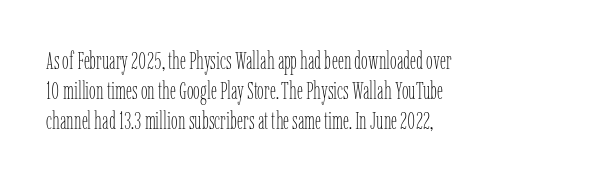
If you drew a line through each stem, it would be perfectly vertical. Tracking value appears to be zero — textbook default spacing. The rag falls on the right side of this text block. The face looks like a standard text weight, possibly lighter. The string is rendered with underlining switched off.
